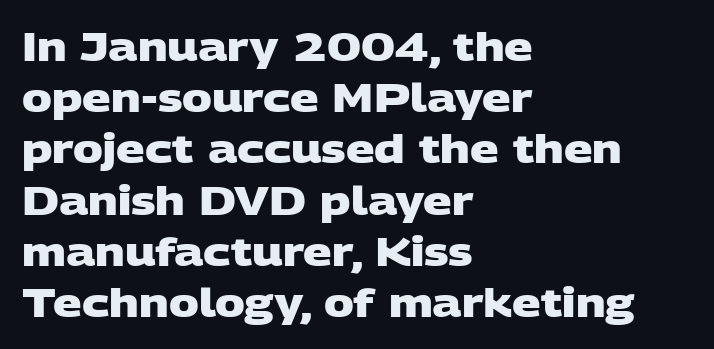
Think of a printed novel: that variable character pitch is what you see here. Note: no serifs on the glyphs. The glyphs are unaccompanied by any horizontal stroke below them. A full-strength bold gives these letters their thick strokes. The setting favours the left margin, as ordinary paragraphs usually do.
